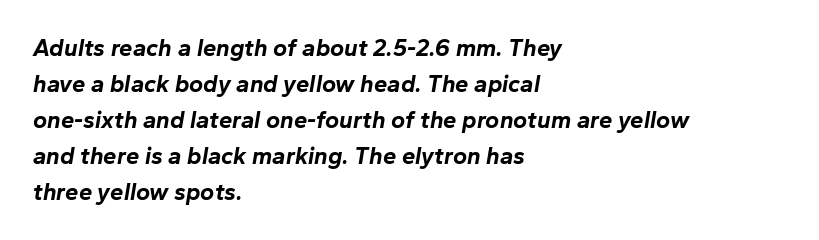
Slant detected: the letters are inclined. Regular leading. The glyphs have the mass of a bold cut. Line beginnings align vertically; line endings do not.
